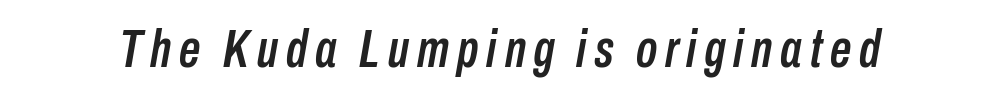
{"italic": "yes", "lean": "right", "slant_degrees": 10, "width": "condensed", "stroke_contrast": "low", "x_height": "medium", "monospaced": "no", "underline": "no", "glyph_px": 53}
